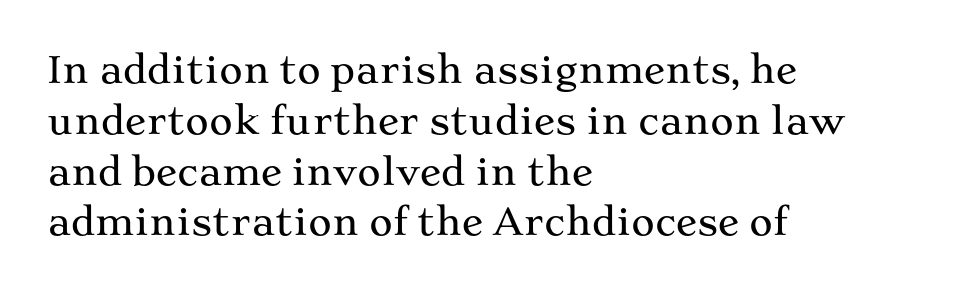
{"serif": "yes", "italic": "no", "width": "wide", "stroke_contrast": "medium", "x_height": "medium", "monospaced": "no", "underline": "no", "align": "left", "line_spacing": "normal", "line_spacing_ratio": 1.41, "letter_spacing": "normal", "letter_spacing_em": 0.0, "glyph_px": 36}
